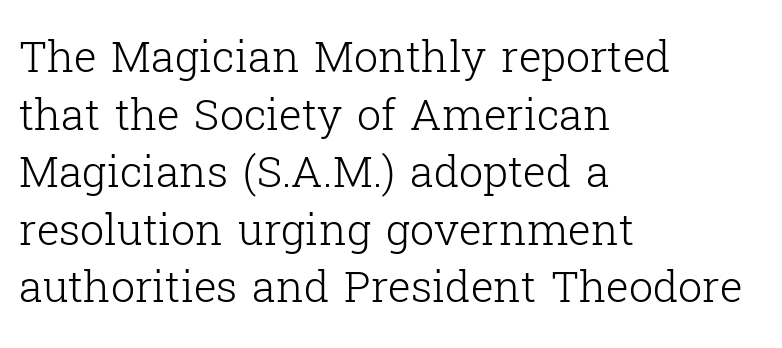
How are the letters spaced? Ordinarily, with no added tracking. Every stem runs plumb, perpendicular to the baseline. Each new line begins a customary step beneath the previous one. The rendering uses natural spacing where letterforms have individual widths. Heaviness? Minimal to ordinary, like unemphasized prose.
